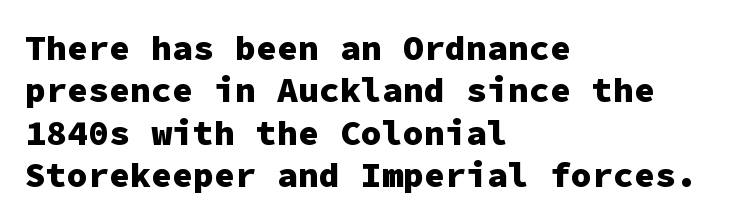
Q: Is the text bold? A: Yes.
Q: Is the text italic (slanted)? A: No, it is upright.
Q: Is the typeface a serif or a sans-serif typeface? A: Sans-serif.
Q: Is the text underlined? A: No.
Q: How is the paragraph aligned? A: Left-aligned.
Q: Is the spacing between letters normal or unusually wide? A: Normal.
Q: Width (condensed, normal, or wide)? A: Normal.
Q: Stroke contrast? A: Low.
Q: x-height? A: Medium.
Q: Monospaced? A: Yes.
